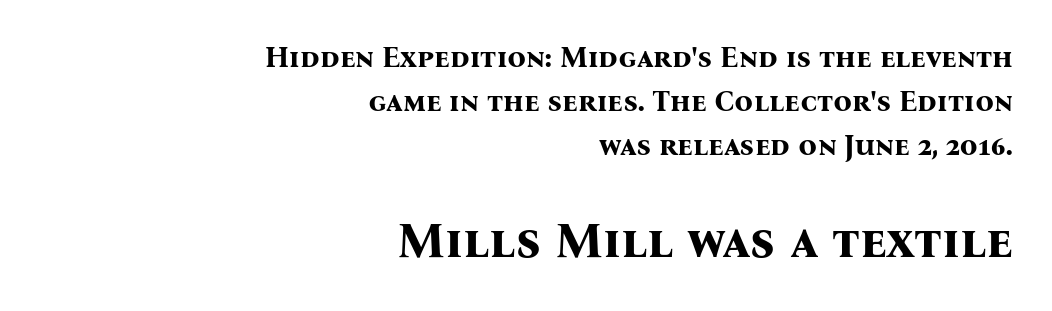
{"serif": "yes", "italic": "no", "bold": "yes", "weight": "bold", "width": "normal", "stroke_contrast": "medium", "x_height": "medium", "monospaced": "no", "underline": "no", "align": "right", "line_spacing": "normal", "line_spacing_ratio": 1.51, "letter_spacing": "normal", "letter_spacing_em": 0.0, "larger_block": "second", "size_ratio": 1.72, "glyph_px": 50}
